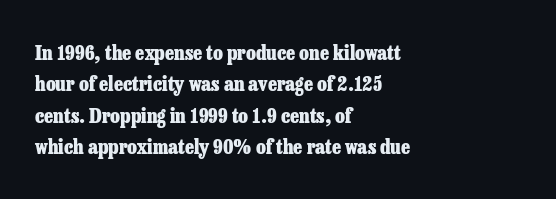
The image shows 20 px bold type, upright; set left-aligned, normal line spacing (1.57x), normal letter spacing, not underlined.
